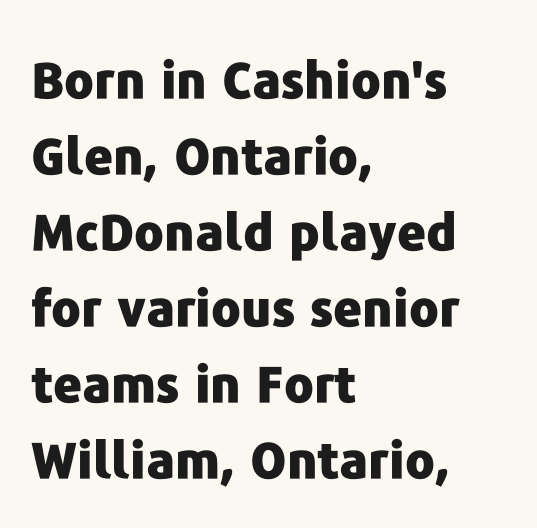
Casual observation: everything's shoved over to the left. The space between consecutive lines is moderate. Does extra space separate the letters? No, they use regular spacing. I'd call this a sans setting — the letters go barefoot. Caption: bold face, heavy strokes.
